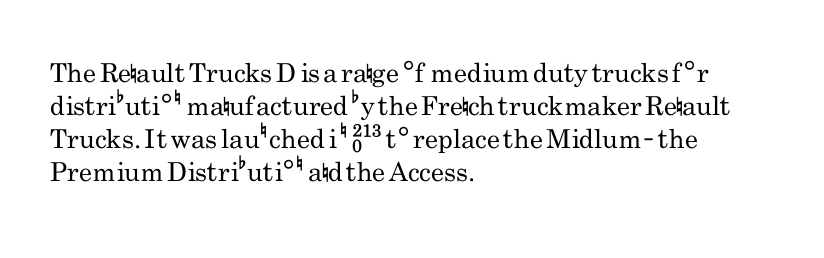
The image shows 26 px text type, upright; set left-aligned, normal line spacing (1.27x), normal letter spacing, not underlined.
